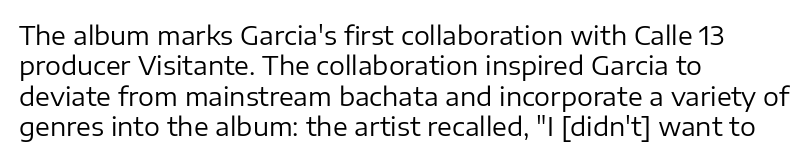
Q: Is the text bold? A: No.
Q: Is the text italic (slanted)? A: No, it is upright.
Q: Is the text underlined? A: No.
Q: How is the paragraph aligned? A: Left-aligned.
Q: Is the spacing between letters normal or unusually wide? A: Normal.
